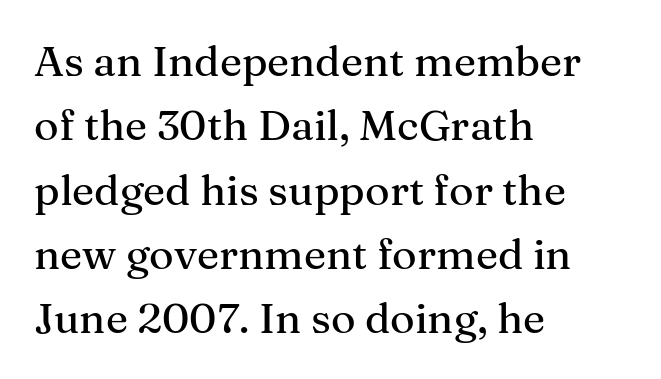
The image shows 42 px serif type, upright; set left-aligned, normal line spacing (1.53x), normal letter spacing, not underlined; medium stroke contrast and a medium x-height.
